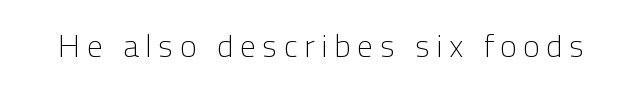
Are there feet on the stems? There aren't — it's a sans. Just letters on the line, the space beneath them empty. The lettering stays uniformly vertical, giving the passage a roman look. The weight tops out at a normal text grade. Character widths vary here, with narrow letters taking less room than wide ones.
